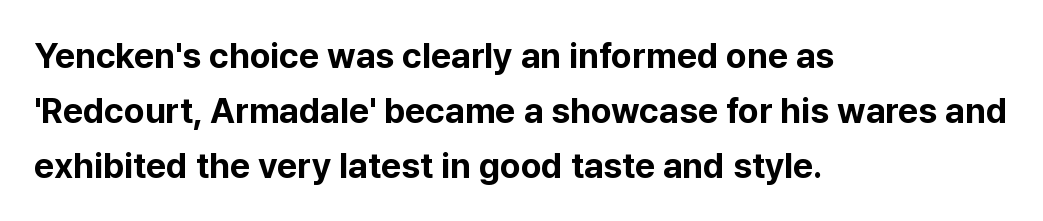
The image shows 35 px bold sans-serif type, upright; set left-aligned, normal line spacing (1.57x), normal letter spacing, not underlined; low stroke contrast and a medium x-height.
